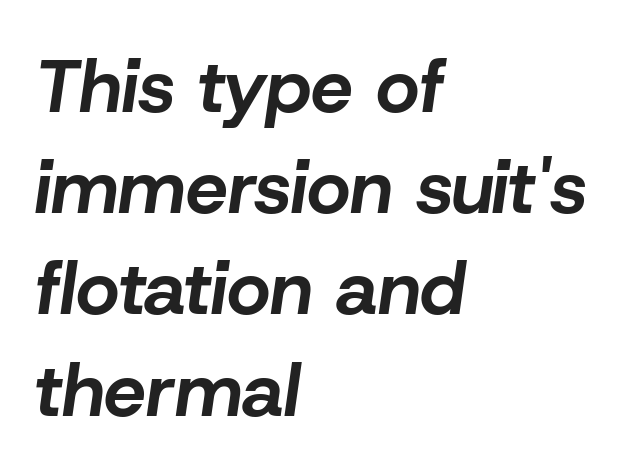
The image shows 75 px bold type, italic (leaning right); set left-aligned, normal line spacing (1.35x), normal letter spacing, not underlined; low stroke contrast and a medium x-height.
